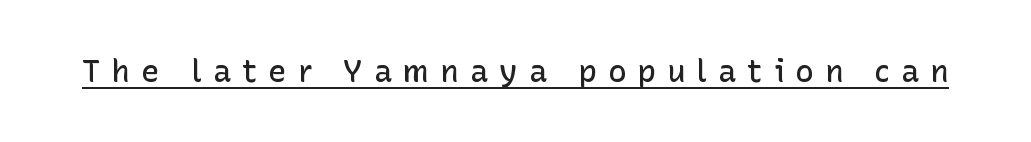
Font category for this specimen: sans-serif. Italic: no, the glyphs are upright roman. A bit beefed up — I'd call it semibold rather than bold. The passage shown is typed in a proportional face where columns would drift. The rendered words wear a rule along their underside.
